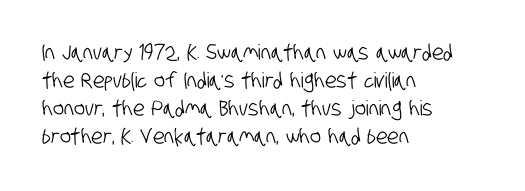
Q: Is the text underlined? A: No.
Q: How is the paragraph aligned? A: Left-aligned.
Q: Is the spacing between letters normal or unusually wide? A: Normal.
Q: Is the spacing between lines tight, normal or loose? A: Normal.
